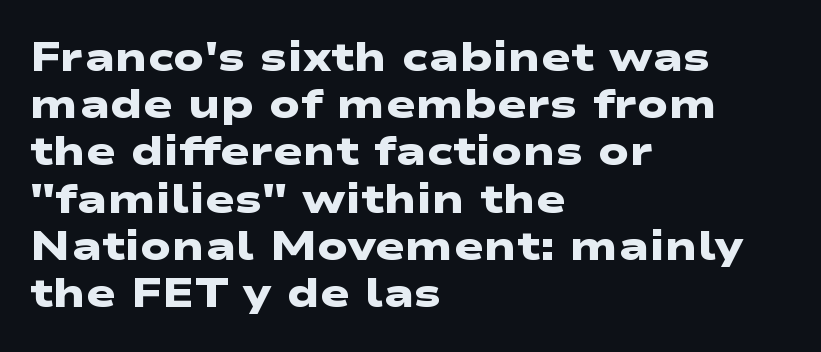
{"serif": "no", "bold": "yes", "weight": "heavy", "width": "wide", "stroke_contrast": "low", "x_height": "medium", "monospaced": "no", "underline": "no", "align": "left", "line_spacing_ratio": 1.18, "letter_spacing": "normal", "letter_spacing_em": 0.0, "glyph_px": 40}
